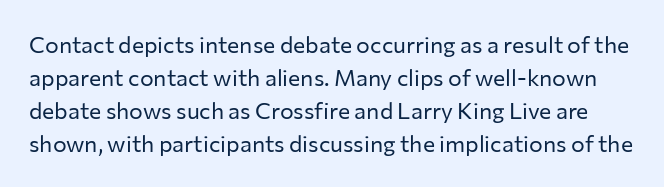
{"italic": "no", "bold": "no", "underline": "no", "line_spacing": "normal", "line_spacing_ratio": 1.44, "letter_spacing": "normal", "letter_spacing_em": 0.0, "glyph_px": 23}
